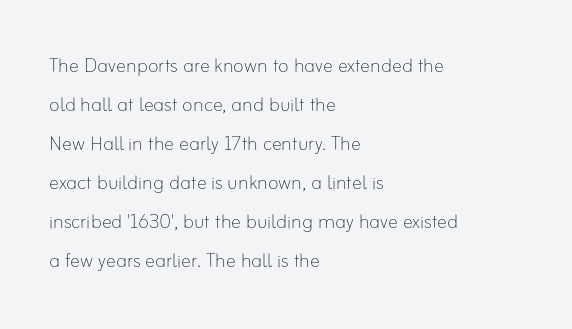
{"italic": "no", "bold": "no", "underline": "no", "align": "left", "line_spacing": "normal", "line_spacing_ratio": 1.56, "letter_spacing": "normal", "letter_spacing_em": 0.0, "glyph_px": 25}
